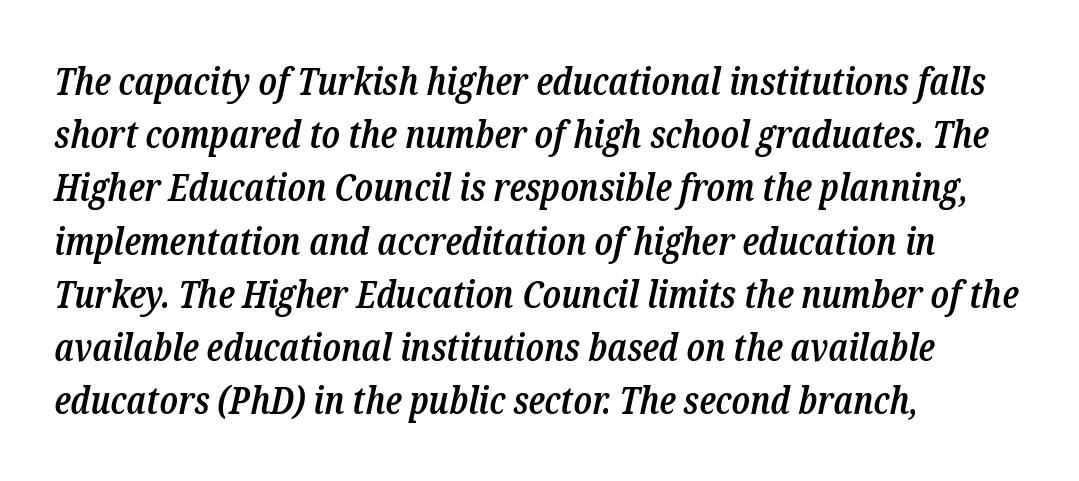
{"serif": "yes", "italic": "yes", "lean": "right", "slant_degrees": 12, "bold": "semi", "weight": "semibold", "width": "condensed", "stroke_contrast": "low", "x_height": "medium", "monospaced": "no", "underline": "no", "align": "left", "line_spacing": "normal", "line_spacing_ratio": 1.4, "letter_spacing": "normal", "letter_spacing_em": 0.0, "glyph_px": 38}
